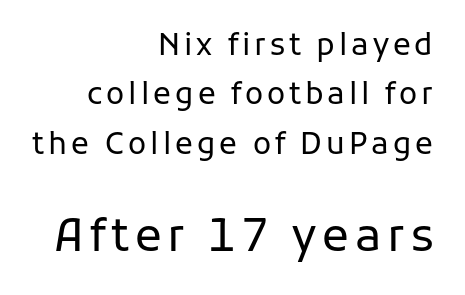
{"serif": "no", "italic": "no", "bold": "no", "weight": "regular", "width": "normal", "stroke_contrast": "low", "x_height": "medium", "monospaced": "no", "underline": "no", "align": "right", "line_spacing": "normal", "line_spacing_ratio": 1.65, "larger_block": "second", "size_ratio": 1.5, "glyph_px": 45}
